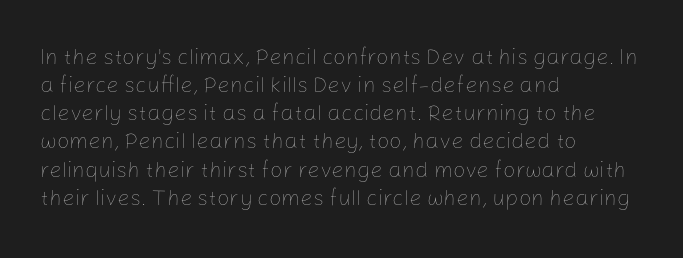
Q: Is the text bold? A: No.
Q: Is the text italic (slanted)? A: No, it is upright.
Q: Is the text underlined? A: No.
Q: How is the paragraph aligned? A: Left-aligned.
Q: Is the spacing between letters normal or unusually wide? A: Normal.
Q: Is the spacing between lines tight, normal or loose? A: Normal.
